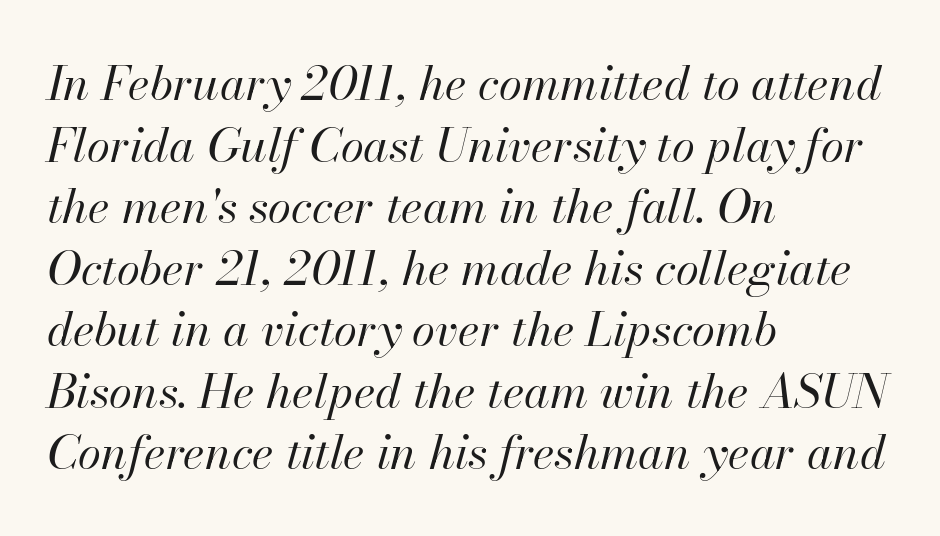
{"italic": "yes", "lean": "right", "slant_degrees": 13, "bold": "no", "weight": "regular", "width": "normal", "stroke_contrast": "high", "x_height": "small", "monospaced": "no", "underline": "no", "align": "left", "line_spacing": "normal", "line_spacing_ratio": 1.31, "letter_spacing": "normal", "letter_spacing_em": 0.0, "glyph_px": 47}
